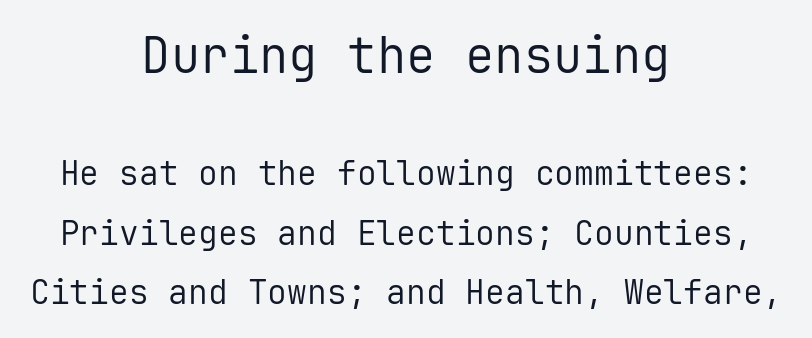
Q: Is the text bold? A: No.
Q: Is the text italic (slanted)? A: No, it is upright.
Q: Is the typeface a serif or a sans-serif typeface? A: Sans-serif.
Q: Is the text underlined? A: No.
Q: How is the paragraph aligned? A: Centered.
Q: Is the spacing between letters normal or unusually wide? A: Normal.
Q: Which block of text is set in a larger size, the first (top) or the second (bottom)? A: The first (top) one.
Q: Width (condensed, normal, or wide)? A: Normal.
Q: Stroke contrast? A: Low.
Q: x-height? A: Medium.
Q: Monospaced? A: Yes.
